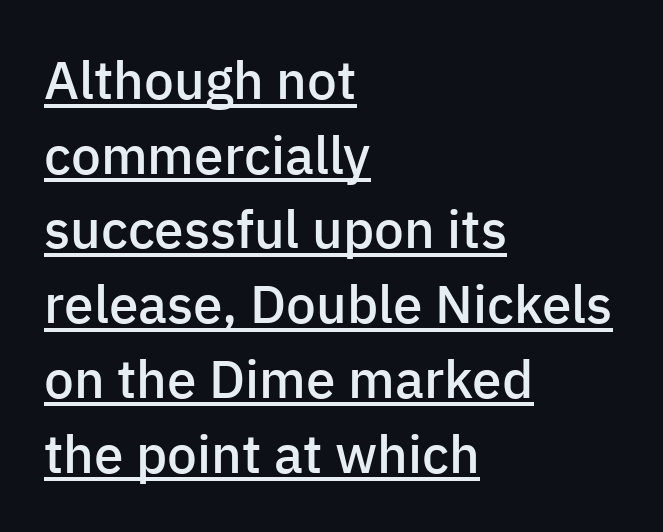
{"serif": "no", "italic": "no", "bold": "semi", "weight": "semibold", "width": "normal", "stroke_contrast": "low", "x_height": "medium", "monospaced": "no", "underline": "yes", "align": "left", "line_spacing": "normal", "line_spacing_ratio": 1.41, "letter_spacing": "normal", "letter_spacing_em": 0.0, "glyph_px": 53}
